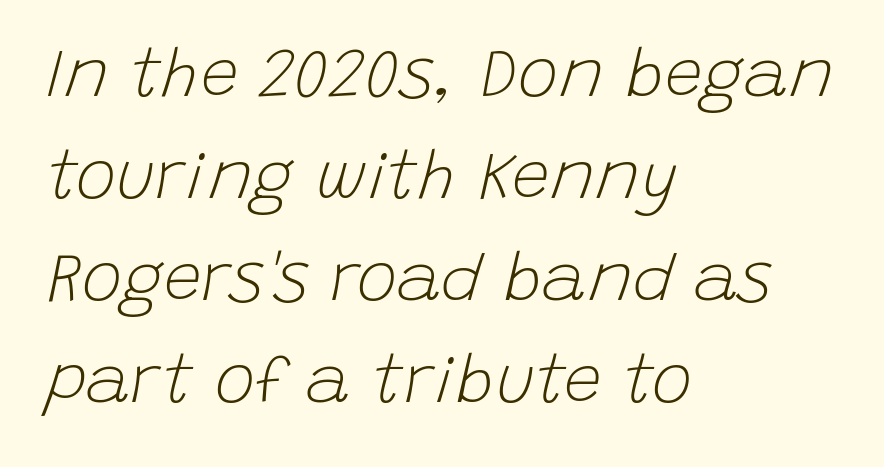
The image shows 68 px light type, italic (leaning right); set left-aligned, normal line spacing (1.5x), normal letter spacing, not underlined; low stroke contrast and a large x-height.
